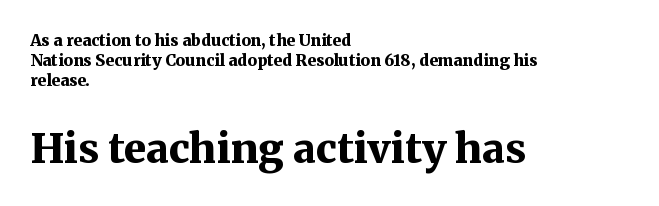
Weight: bold. The letters advance in unequal steps, a hallmark of proportional type. You can tell from the footed stems that serif type was used. The line texture is even and compact thanks to regular tracking. Scale increases going downward across the two blocks.
